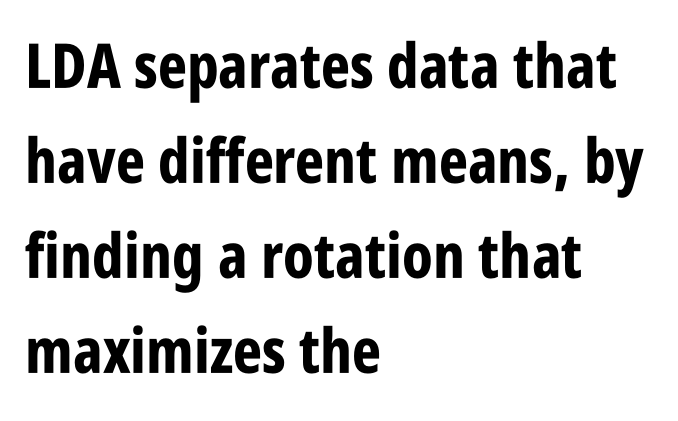
The image shows 62 px bold, condensed sans-serif type, upright; set left-aligned, normal line spacing (1.53x), normal letter spacing, not underlined; low stroke contrast and a large x-height.
